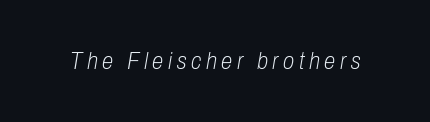
Q: Is the text bold? A: No.
Q: Is the text italic (slanted)? A: Yes, it leans right by about 10 degrees.
Q: Is the text underlined? A: No.
Q: Is the spacing between letters normal or unusually wide? A: Unusually wide.
